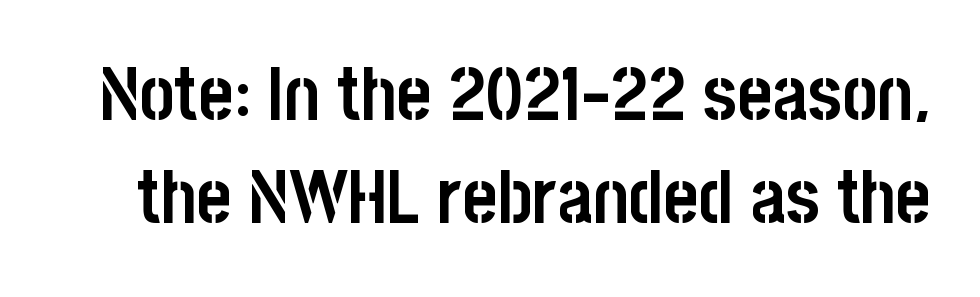
Q: Is the text bold? A: Yes.
Q: Is the text italic (slanted)? A: No, it is upright.
Q: Is the typeface a serif or a sans-serif typeface? A: Sans-serif.
Q: Is the text underlined? A: No.
Q: Is the spacing between letters normal or unusually wide? A: Normal.
Q: Is the spacing between lines tight, normal or loose? A: Normal.
Q: Width (condensed, normal, or wide)? A: Condensed.
Q: Stroke contrast? A: Low.
Q: x-height? A: Large.
Q: Monospaced? A: No.
